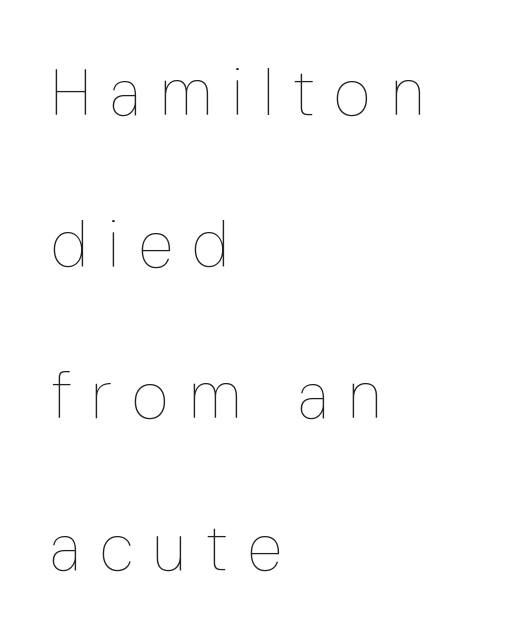
The image shows 64 px thin, condensed type, upright; set left-aligned, loose line spacing (2.37x), unusually wide letter spacing (+0.31 em), not underlined; low stroke contrast and a medium x-height.
